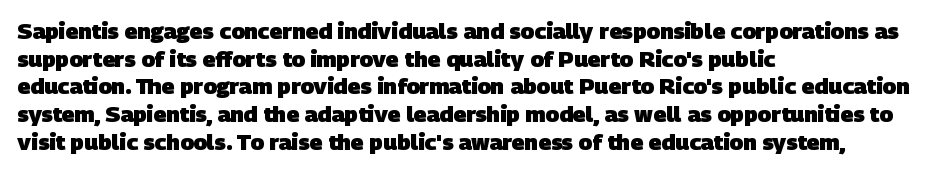
The image shows 22 px bold type; set left-aligned, normal line spacing (1.26x), normal letter spacing, not underlined.
